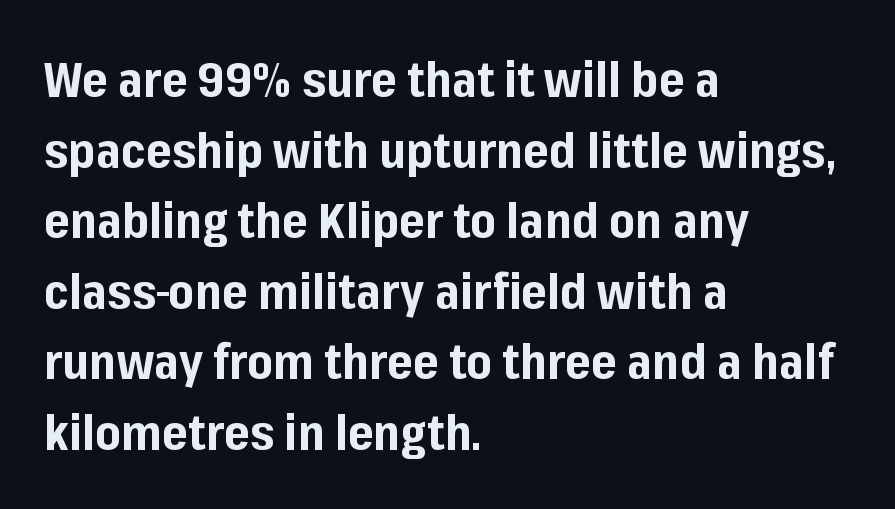
Set as a true bold cut, around the 700 mark. Serifs: no, the terminals of the letterforms are clean. Just letters on the line, the space beneath them empty. Quick note: interline space is typical. A student would call this left alignment; a typographer would say flush left, rag right. This sample uses plain, unmodified letter spacing.
